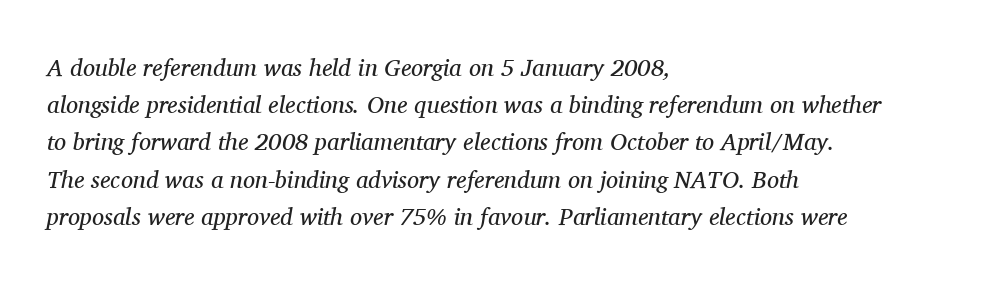
{"italic": "yes", "lean": "right", "slant_degrees": 11, "bold": "no", "underline": "no", "align": "left", "line_spacing": "normal", "line_spacing_ratio": 1.55, "letter_spacing": "normal", "letter_spacing_em": 0.0, "glyph_px": 24}
